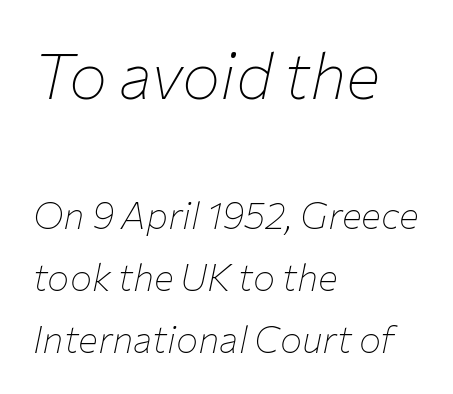
In this sample the first text group is rendered at the bigger scale. Caption: multi-line text, flush left, ragged right. Is this a heavy cut? Hardly; it is regular or lighter. Observe the ordinary spacing: letters are neighbours, not strangers. The letters are slanted; this is an italic face.
